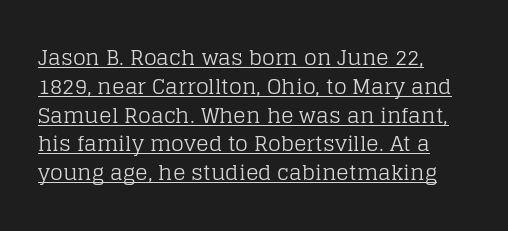
{"italic": "no", "bold": "no", "underline": "yes", "align": "left", "line_spacing": "normal", "line_spacing_ratio": 1.37, "letter_spacing": "normal", "letter_spacing_em": 0.0, "glyph_px": 21}
